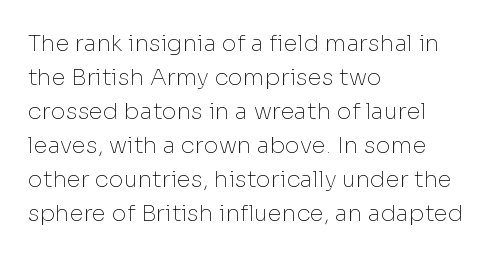
{"italic": "no", "bold": "no", "underline": "no", "align": "left", "line_spacing": "normal", "line_spacing_ratio": 1.48, "letter_spacing": "normal", "letter_spacing_em": 0.0, "glyph_px": 23}
